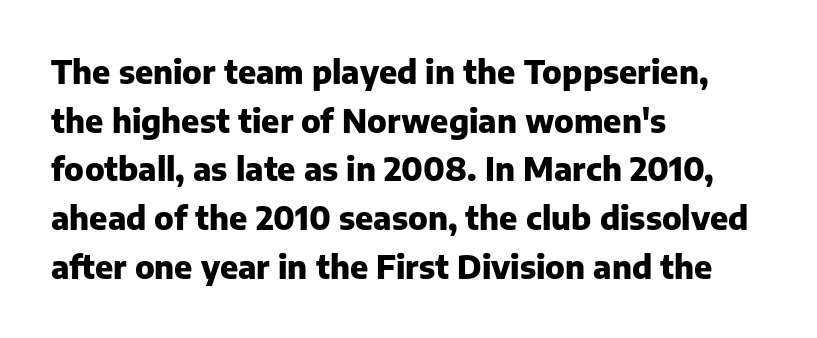
The image shows 32 px heavy sans-serif type, upright; set left-aligned, normal line spacing (1.52x), normal letter spacing, not underlined; low stroke contrast and a medium x-height.
